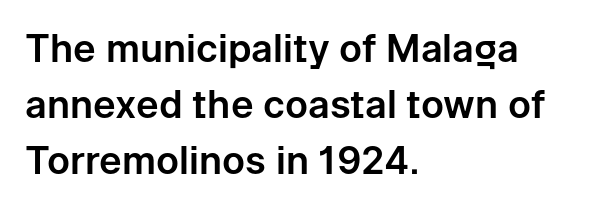
Default kerning and tracking; the words read as compact shapes. The characters display no serif detailing; their extremities are plain. If you drew a line through each stem, it would be perfectly vertical. Clear beneath every line of the passage. Is there much room between lines? A standard amount, neither cramped nor airy. Short and long lines alike share a common starting point at left.
